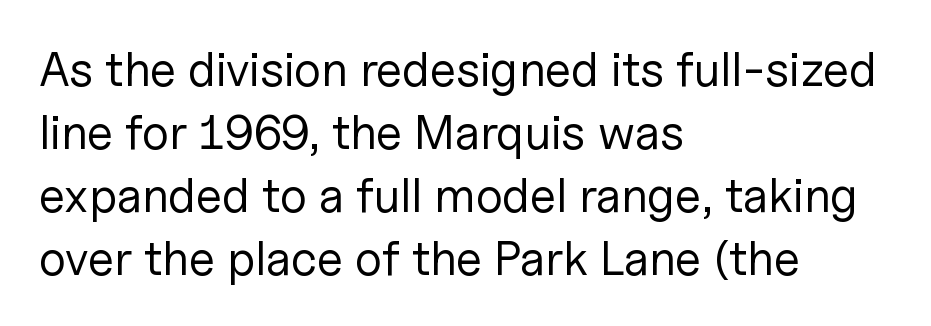
Q: Is the text bold? A: No.
Q: Is the text italic (slanted)? A: No, it is upright.
Q: Is the typeface a serif or a sans-serif typeface? A: Sans-serif.
Q: Is the text underlined? A: No.
Q: How is the paragraph aligned? A: Left-aligned.
Q: Is the spacing between letters normal or unusually wide? A: Normal.
Q: Is the spacing between lines tight, normal or loose? A: Normal.
Q: Width (condensed, normal, or wide)? A: Normal.
Q: Stroke contrast? A: Low.
Q: x-height? A: Medium.
Q: Monospaced? A: No.
